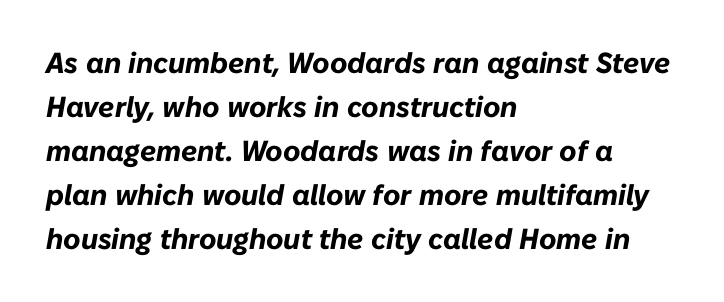
{"italic": "yes", "lean": "right", "slant_degrees": 10, "bold": "yes", "weight": "bold", "width": "normal", "stroke_contrast": "low", "x_height": "medium", "monospaced": "no", "underline": "no", "align": "left", "line_spacing": "normal", "line_spacing_ratio": 1.52, "letter_spacing": "normal", "letter_spacing_em": 0.0, "glyph_px": 29}
